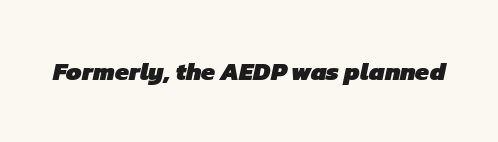
The image shows 25 px bold type; set normal letter spacing, not underlined.
